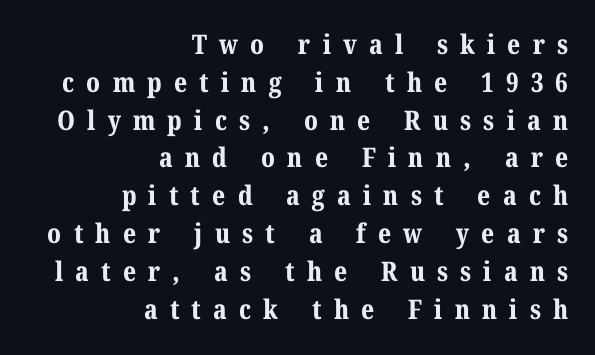
Q: Is the text bold? A: Yes.
Q: Is the text italic (slanted)? A: No, it is upright.
Q: Is the text underlined? A: No.
Q: How is the paragraph aligned? A: Right-aligned.
Q: Is the spacing between letters normal or unusually wide? A: Unusually wide.
Q: Is the spacing between lines tight, normal or loose? A: Normal.
